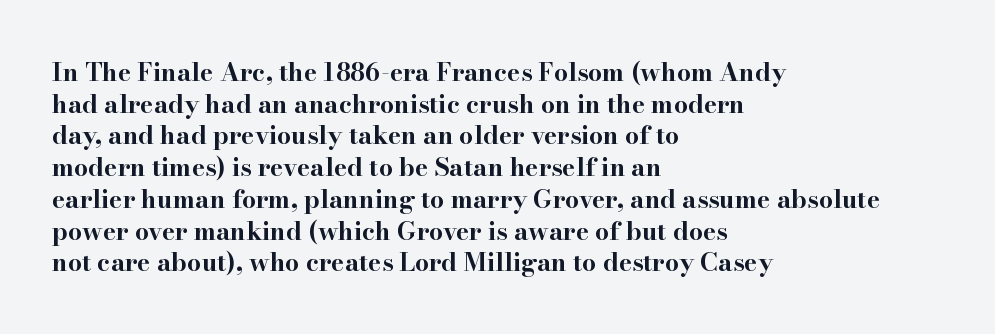
Short and long lines alike share a common starting point at left. The vertical gap from one line to the next is medium. Does the lettering tilt? It doesn't — this is upright. Underline: absent. The tracking reads as untouched default to a designer's eye. Chunky letters — that's bold for sure.
